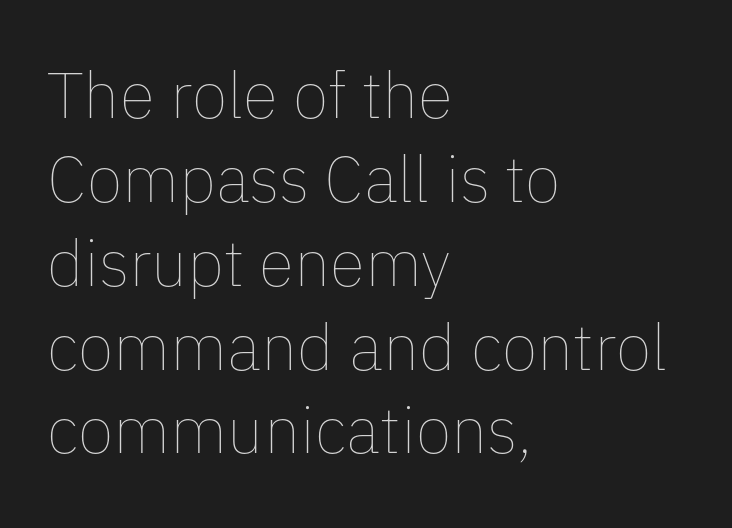
Whoever set this chose a conventional vertical rhythm. Letters have the restrained weight of plain body copy at most. A typesetter would call this zero additional tracking. The face used here is proportionally spaced, like ordinary book or web type.
